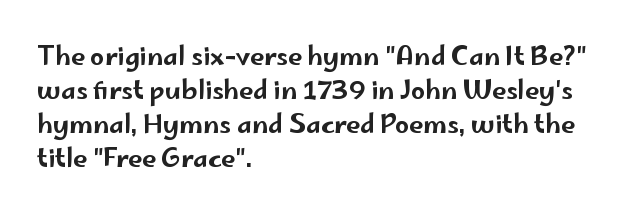
Q: Is the text italic (slanted)? A: No, it is upright.
Q: Is the text underlined? A: No.
Q: How is the paragraph aligned? A: Left-aligned.
Q: Is the spacing between letters normal or unusually wide? A: Normal.
Q: Is the spacing between lines tight, normal or loose? A: Normal.
